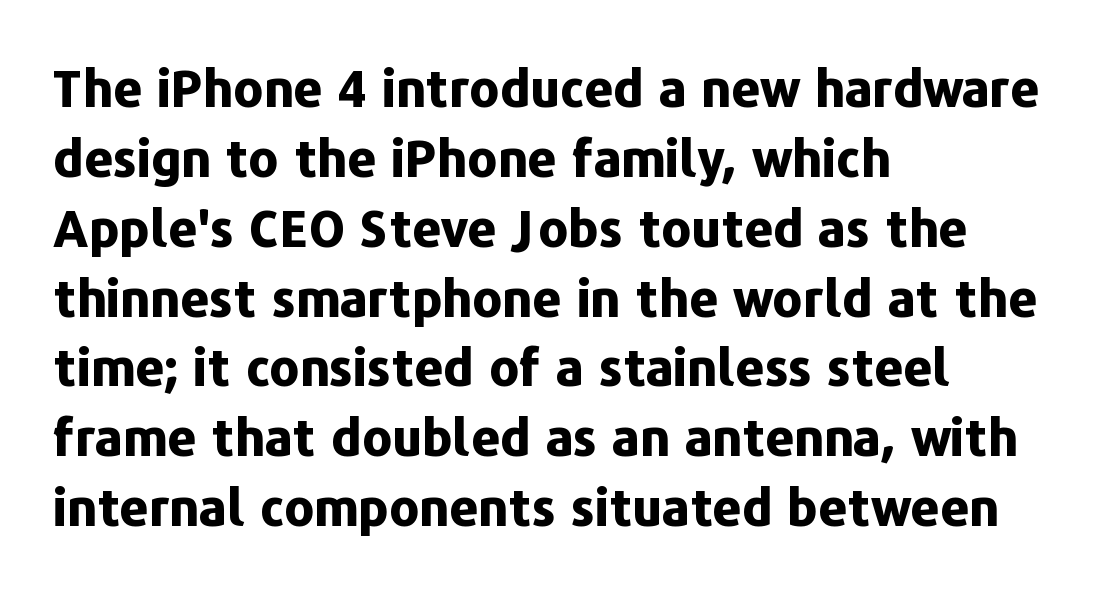
The image shows 51 px bold sans-serif type, upright; set left-aligned, normal line spacing (1.37x), normal letter spacing, not underlined; low stroke contrast and a medium x-height.
